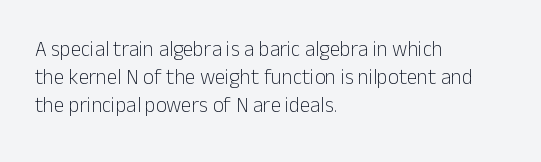
{"italic": "no", "bold": "no", "underline": "no", "align": "left", "line_spacing": "normal", "line_spacing_ratio": 1.33, "letter_spacing": "normal", "letter_spacing_em": 0.0, "glyph_px": 21}
